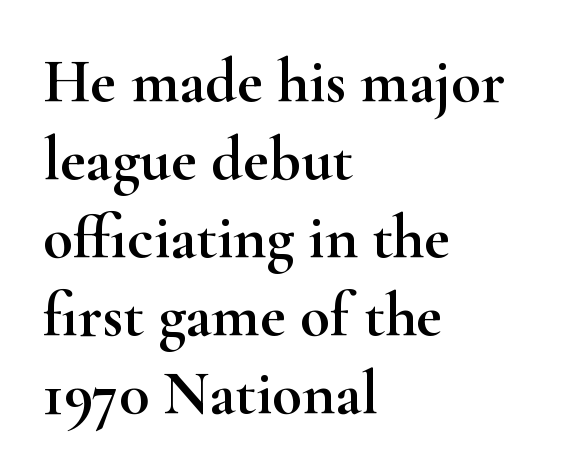
The image shows 62 px wide serif type, upright; set left-aligned, normal line spacing (1.26x), normal letter spacing, not underlined; high stroke contrast and a small x-height.
